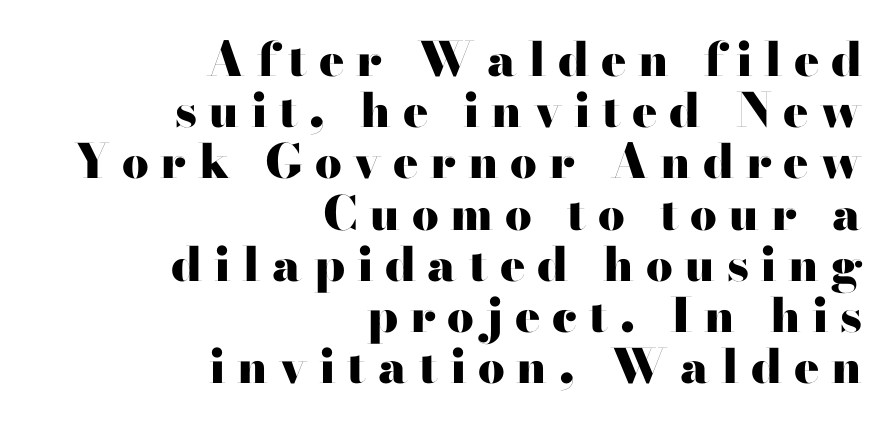
Q: Is the text bold? A: Yes.
Q: Is the text italic (slanted)? A: No, it is upright.
Q: Is the typeface a serif or a sans-serif typeface? A: Sans-serif.
Q: Is the text underlined? A: No.
Q: How is the paragraph aligned? A: Right-aligned.
Q: Is the spacing between letters normal or unusually wide? A: Unusually wide.
Q: Is the spacing between lines tight, normal or loose? A: Tight.
Q: Width (condensed, normal, or wide)? A: Wide.
Q: Stroke contrast? A: High.
Q: x-height? A: Small.
Q: Monospaced? A: No.
